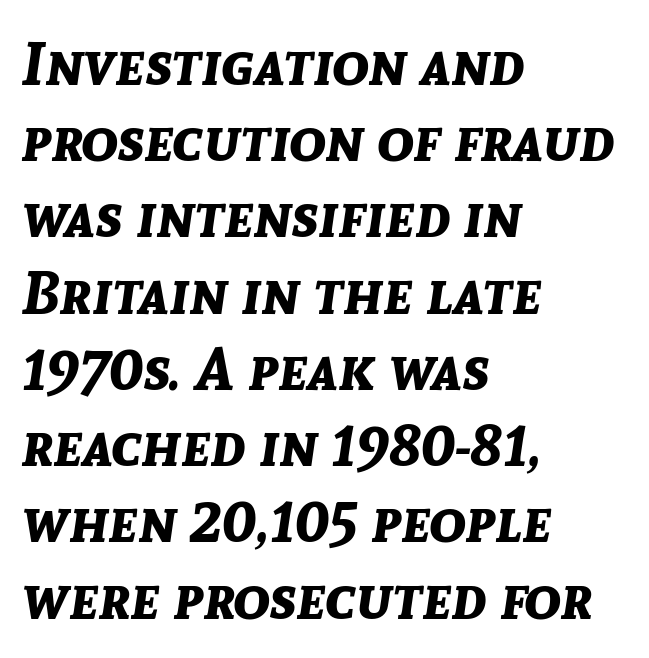
{"italic": "yes", "lean": "right", "slant_degrees": 8, "bold": "yes", "weight": "bold", "width": "normal", "stroke_contrast": "low", "x_height": "medium", "monospaced": "no", "underline": "no", "align": "left", "line_spacing": "normal", "line_spacing_ratio": 1.25, "letter_spacing": "normal", "letter_spacing_em": 0.0, "glyph_px": 61}
